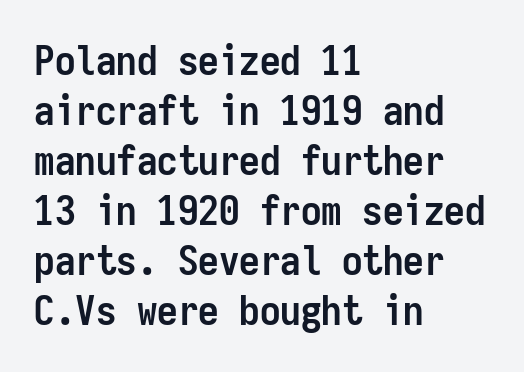
{"serif": "no", "italic": "no", "bold": "yes", "weight": "semibold", "width": "condensed", "stroke_contrast": "low", "x_height": "medium", "monospaced": "yes", "underline": "no", "align": "left", "line_spacing_ratio": 1.22, "letter_spacing": "normal", "letter_spacing_em": 0.0, "glyph_px": 41}
